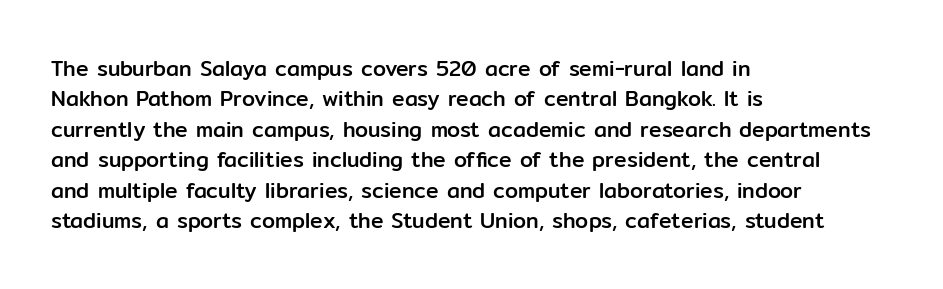
Q: Is the text italic (slanted)? A: No, it is upright.
Q: Is the text underlined? A: No.
Q: How is the paragraph aligned? A: Left-aligned.
Q: Is the spacing between letters normal or unusually wide? A: Normal.
Q: Is the spacing between lines tight, normal or loose? A: Normal.
